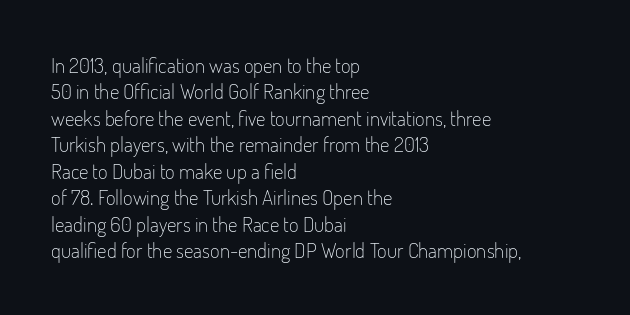
The rendering uses a moderate line-height, typical for paragraphs. Only glyphs here, with clear space below each row. The passage is arranged the way most books set body copy — flush left. Spacing between characters is what you'd get straight out of the box.
